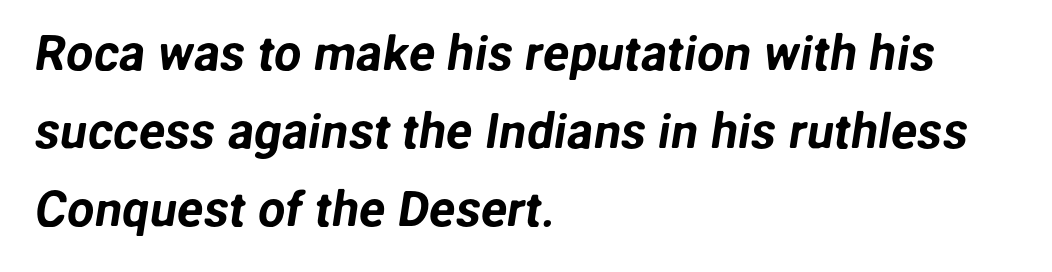
Q: Is the typeface a serif or a sans-serif typeface? A: Sans-serif.
Q: Is the text underlined? A: No.
Q: How is the paragraph aligned? A: Left-aligned.
Q: Is the spacing between letters normal or unusually wide? A: Normal.
Q: Is the spacing between lines tight, normal or loose? A: Normal.
Q: Width (condensed, normal, or wide)? A: Normal.
Q: Stroke contrast? A: Low.
Q: x-height? A: Medium.
Q: Monospaced? A: No.
